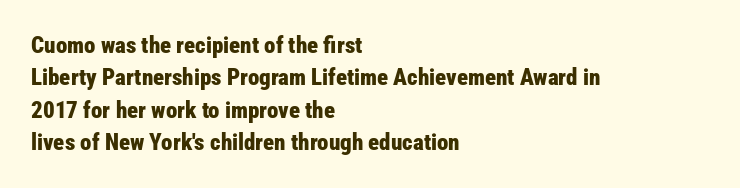
The space directly below the letters is spotless. A dark, heavy texture on the line: the type is bold. Every row of glyphs begins at an identical x-position on the left. Posture: vertical.
